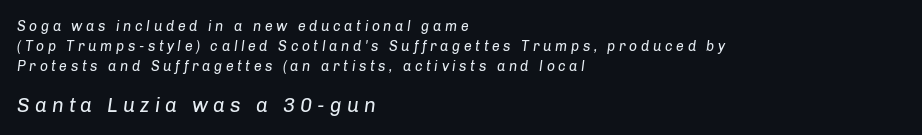
The image shows 20 px text type, italic (leaning right); set left-aligned, normal line spacing (1.44x), unusually wide letter spacing (+0.25 em), not underlined; the second (bottom) block is 1.43x larger.
